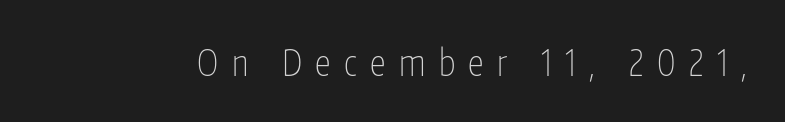
Q: Is the text bold? A: No.
Q: Is the text italic (slanted)? A: No, it is upright.
Q: Is the typeface a serif or a sans-serif typeface? A: Sans-serif.
Q: Is the text underlined? A: No.
Q: Is the spacing between letters normal or unusually wide? A: Unusually wide.
Q: Width (condensed, normal, or wide)? A: Condensed.
Q: Stroke contrast? A: Low.
Q: x-height? A: Medium.
Q: Monospaced? A: No.
